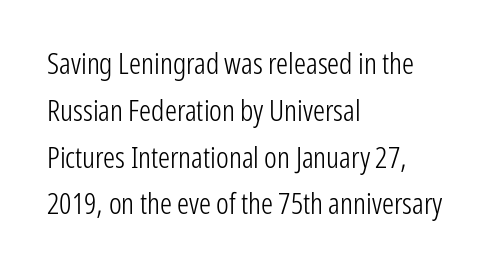
This rendering employs a face without finishing strokes, i.e., a sans-serif. The characters are drawn with everyday or finer stroke widths. One-word summary of the alignment: left. This sample keeps an unexceptional amount of space between lines. Lines of text with bare space underneath. Does the lettering tilt? It doesn't — this is upright.
